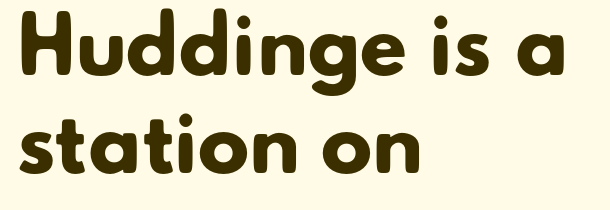
{"serif": "no", "bold": "yes", "weight": "heavy", "width": "normal", "stroke_contrast": "low", "x_height": "small", "monospaced": "no", "underline": "no", "align": "left", "line_spacing": "normal", "line_spacing_ratio": 1.27, "letter_spacing": "normal", "letter_spacing_em": 0.0, "glyph_px": 77}
